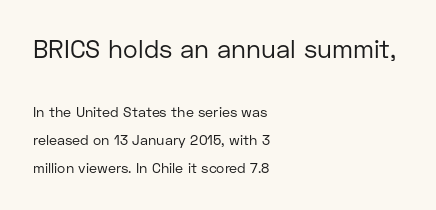
The image shows 25 px text type, upright; set left-aligned, loose line spacing (2.0x), normal letter spacing, not underlined; the first (top) block is 1.79x larger.
